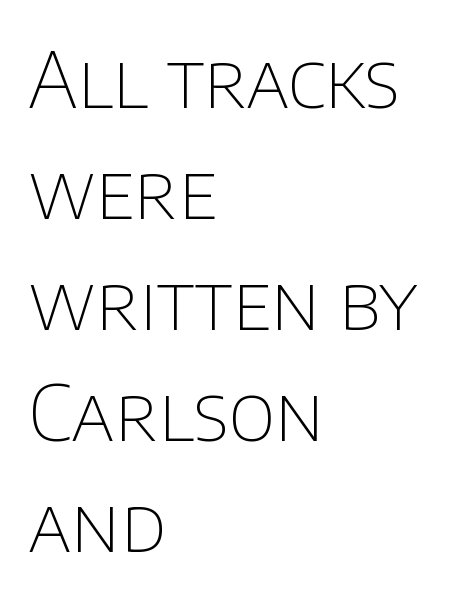
Q: Is the text bold? A: No.
Q: Is the text italic (slanted)? A: No, it is upright.
Q: Is the typeface a serif or a sans-serif typeface? A: Sans-serif.
Q: Is the text underlined? A: No.
Q: How is the paragraph aligned? A: Left-aligned.
Q: Is the spacing between letters normal or unusually wide? A: Normal.
Q: Is the spacing between lines tight, normal or loose? A: Normal.
Q: Width (condensed, normal, or wide)? A: Normal.
Q: Stroke contrast? A: Low.
Q: x-height? A: Large.
Q: Monospaced? A: No.
